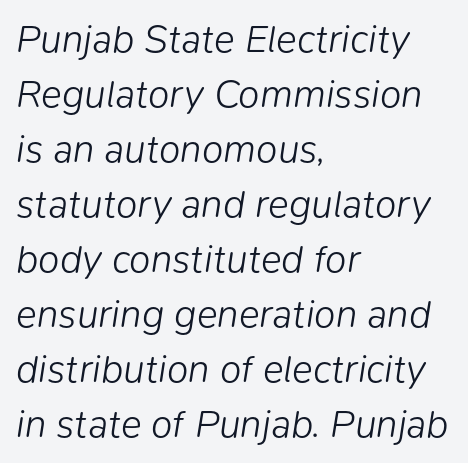
The image shows 39 px light type, italic (leaning right); set left-aligned, normal line spacing (1.41x), normal letter spacing, not underlined; low stroke contrast and a medium x-height.
